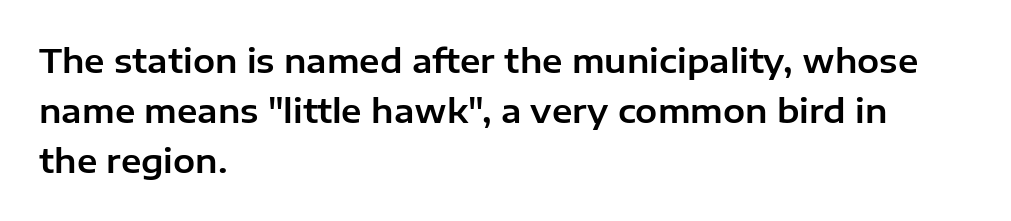
No word sits above an underline. Tall strokes in this sample are plumb rather than angled. Do the characters align in a grid? No, the font is proportional. Serifs: no, the terminals of the letterforms are clean.
